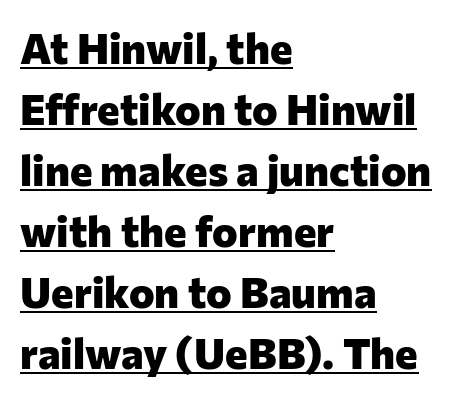
{"serif": "no", "italic": "no", "bold": "yes", "weight": "heavy", "width": "normal", "stroke_contrast": "low", "x_height": "medium", "monospaced": "no", "underline": "yes", "align": "left", "line_spacing": "normal", "line_spacing_ratio": 1.42, "letter_spacing": "normal", "letter_spacing_em": 0.0, "glyph_px": 43}
